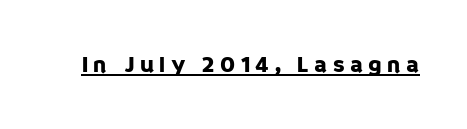
Q: Is the text italic (slanted)? A: No, it is upright.
Q: Is the text underlined? A: Yes.
Q: Is the spacing between letters normal or unusually wide? A: Unusually wide.
